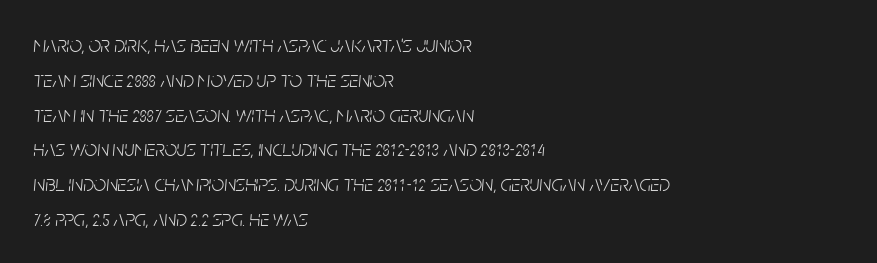
The image shows 22 px text type, italic (leaning right); set left-aligned, normal line spacing (1.58x), normal letter spacing, not underlined.
